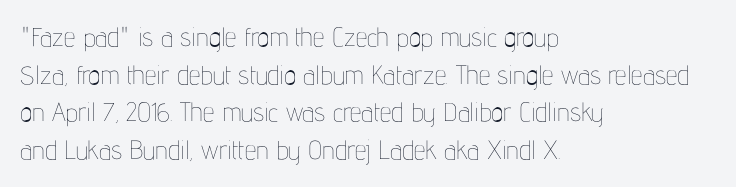
The image shows 26 px text type, upright; set left-aligned, normal line spacing (1.45x), normal letter spacing, not underlined.
